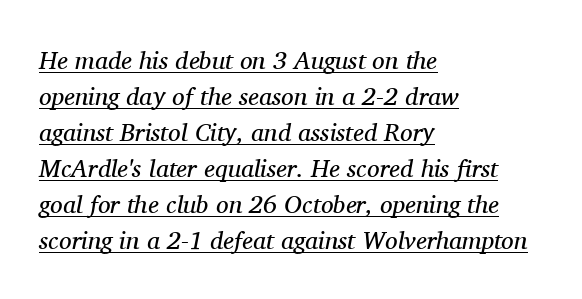
{"italic": "yes", "lean": "right", "slant_degrees": 11, "bold": "no", "underline": "yes", "align": "left", "line_spacing": "normal", "line_spacing_ratio": 1.44, "letter_spacing": "normal", "letter_spacing_em": 0.0, "glyph_px": 25}
